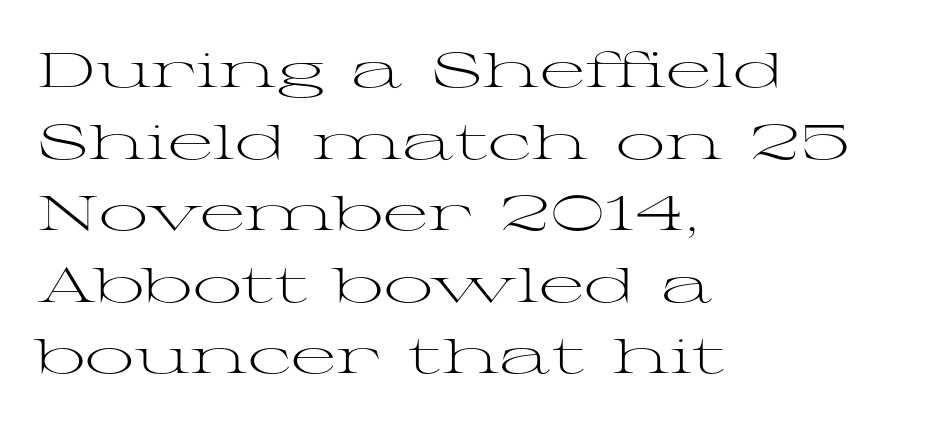
Character widths vary here, with narrow letters taking less room than wide ones. The baseline area is clear. The typesetter chose a ragged-right arrangement here. The characters display serif detailing at their extremities. A typesetter would call this leading conventional body-copy spacing. Heaviness? Minimal to ordinary, like unemphasized prose.
